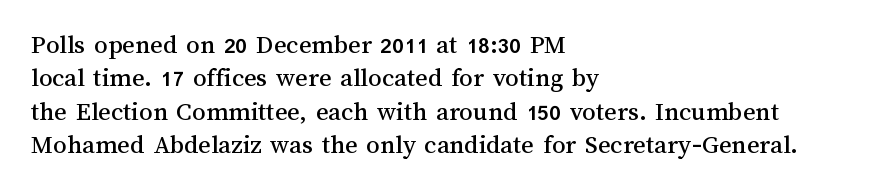
The image shows 27 px text type, upright; set left-aligned, line spacing 1.24x, normal letter spacing, not underlined.
